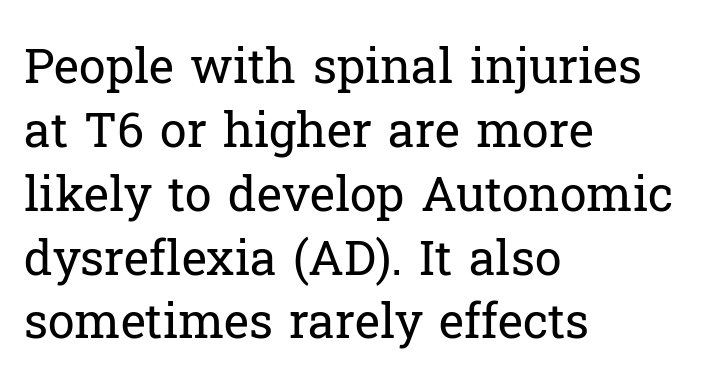
The image shows 48 px regular-weight serif type, upright; set left-aligned, normal line spacing (1.33x), normal letter spacing, not underlined; low stroke contrast and a medium x-height.
